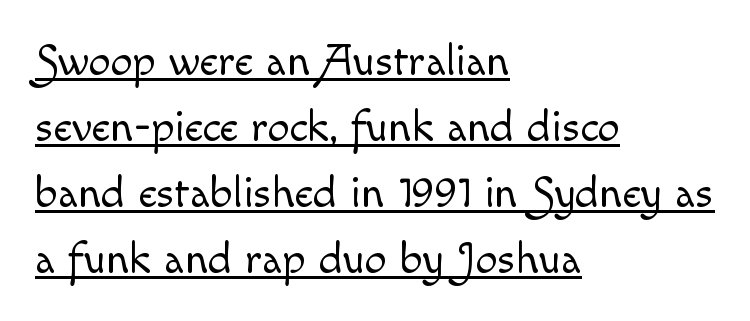
Q: Is the text bold? A: No.
Q: Is the text italic (slanted)? A: No, it is upright.
Q: Is the text underlined? A: Yes.
Q: How is the paragraph aligned? A: Left-aligned.
Q: Is the spacing between letters normal or unusually wide? A: Normal.
Q: Is the spacing between lines tight, normal or loose? A: Normal.
Q: Width (condensed, normal, or wide)? A: Normal.
Q: x-height? A: Small.
Q: Monospaced? A: No.
